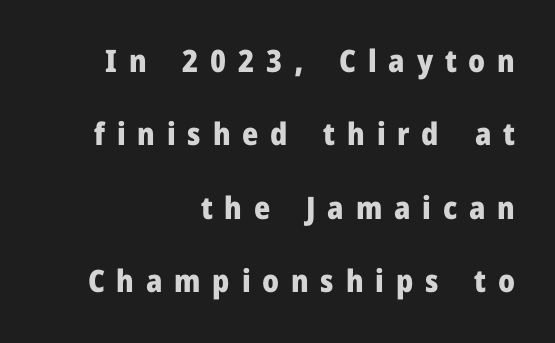
{"serif": "no", "italic": "no", "bold": "yes", "weight": "heavy", "width": "normal", "stroke_contrast": "low", "x_height": "medium", "monospaced": "no", "underline": "no", "align": "right", "line_spacing": "loose", "line_spacing_ratio": 2.37, "letter_spacing": "wide", "letter_spacing_em": 0.38, "glyph_px": 31}
